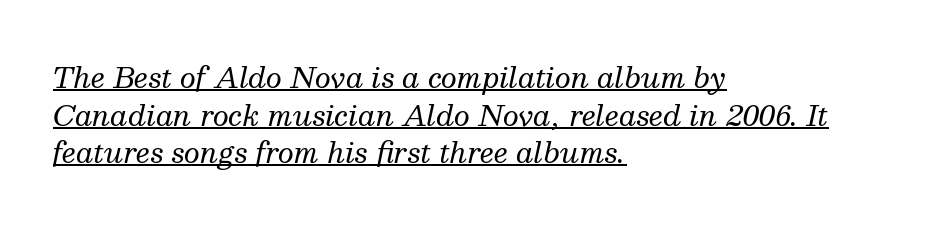
Q: Is the text bold? A: No.
Q: Is the text italic (slanted)? A: Yes, it leans right by about 13 degrees.
Q: Is the typeface a serif or a sans-serif typeface? A: Serif.
Q: Is the text underlined? A: Yes.
Q: How is the paragraph aligned? A: Left-aligned.
Q: Is the spacing between letters normal or unusually wide? A: Normal.
Q: Is the spacing between lines tight, normal or loose? A: Normal.
Q: Width (condensed, normal, or wide)? A: Normal.
Q: Stroke contrast? A: Medium.
Q: x-height? A: Medium.
Q: Monospaced? A: No.
